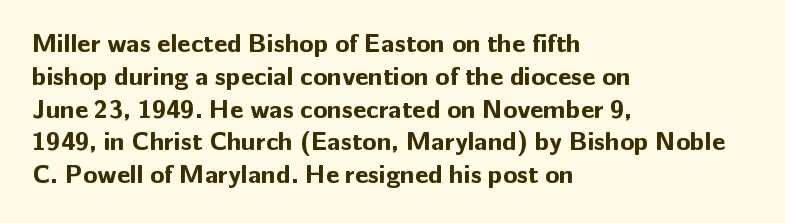
Reading down the column, the eye jumps a familiar distance to each next line. The passage shown is not underscored anywhere. Its strokes are broad and dark, the hallmark of bold type. Quick note: not italic, upright. Observe the ordinary spacing: letters are neighbours, not strangers. Line beginnings align vertically; line endings do not.
